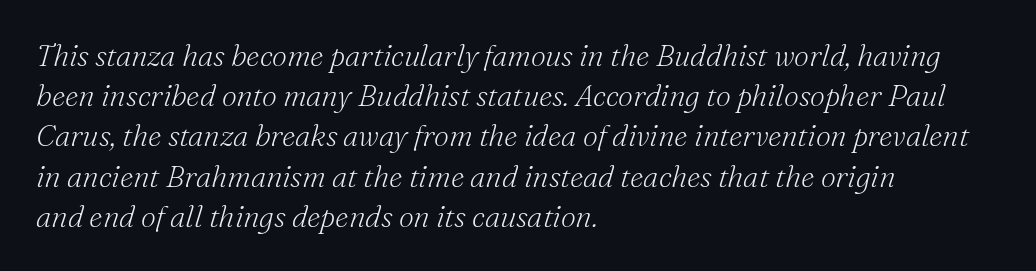
A typesetter would call this proportional, since set widths differ per character. The rendering anchors every line to the left-hand side. You could call the tracking neutral — neither tight nor loose. Note: serifs present on the glyphs.
